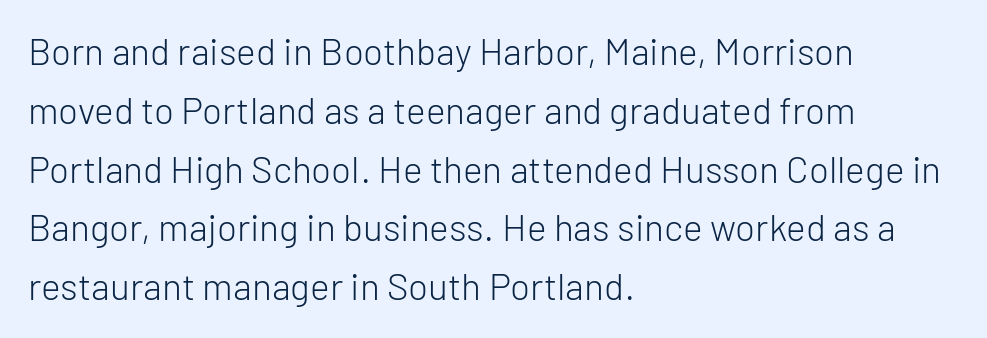
Q: Is the text bold? A: No.
Q: Is the text italic (slanted)? A: No, it is upright.
Q: Is the typeface a serif or a sans-serif typeface? A: Sans-serif.
Q: Is the text underlined? A: No.
Q: How is the paragraph aligned? A: Left-aligned.
Q: Is the spacing between letters normal or unusually wide? A: Normal.
Q: Is the spacing between lines tight, normal or loose? A: Normal.
Q: Width (condensed, normal, or wide)? A: Normal.
Q: Stroke contrast? A: Low.
Q: x-height? A: Medium.
Q: Monospaced? A: No.
